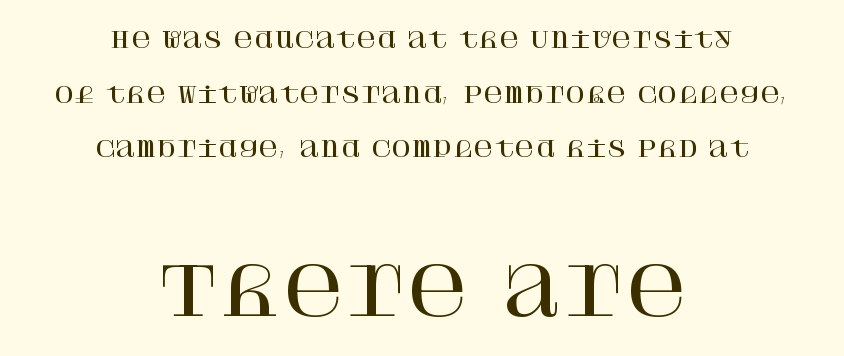
Q: Is the text italic (slanted)? A: No, it is upright.
Q: Is the typeface a serif or a sans-serif typeface? A: Serif.
Q: Is the text underlined? A: No.
Q: How is the paragraph aligned? A: Centered.
Q: Is the spacing between letters normal or unusually wide? A: Normal.
Q: Is the spacing between lines tight, normal or loose? A: Loose.
Q: Which block of text is set in a larger size, the first (top) or the second (bottom)? A: The second (bottom) one.
Q: Width (condensed, normal, or wide)? A: Normal.
Q: Stroke contrast? A: High.
Q: x-height? A: Large.
